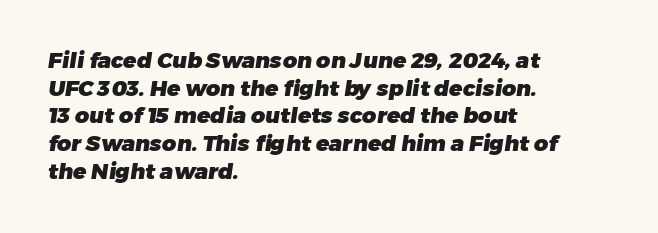
The image shows 22 px bold type; set left-aligned, normal line spacing (1.26x), normal letter spacing, not underlined.
